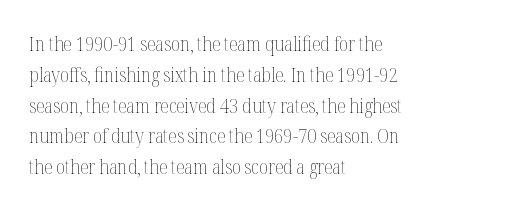
Q: Is the text bold? A: No.
Q: Is the text italic (slanted)? A: No, it is upright.
Q: Is the text underlined? A: No.
Q: How is the paragraph aligned? A: Left-aligned.
Q: Is the spacing between letters normal or unusually wide? A: Normal.
Q: Is the spacing between lines tight, normal or loose? A: Normal.
